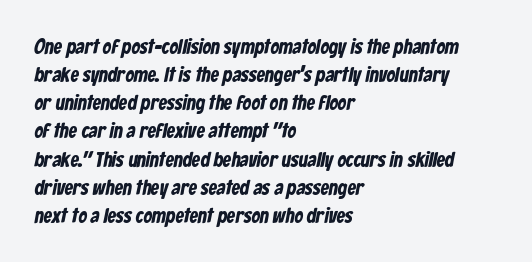
Q: Is the text bold? A: Yes.
Q: Is the text underlined? A: No.
Q: How is the paragraph aligned? A: Left-aligned.
Q: Is the spacing between letters normal or unusually wide? A: Normal.
Q: Is the spacing between lines tight, normal or loose? A: Normal.
